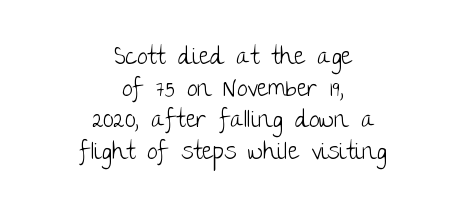
{"italic": "no", "bold": "no", "underline": "no", "align": "center", "line_spacing": "normal", "line_spacing_ratio": 1.32, "letter_spacing": "normal", "letter_spacing_em": 0.0, "glyph_px": 24}
